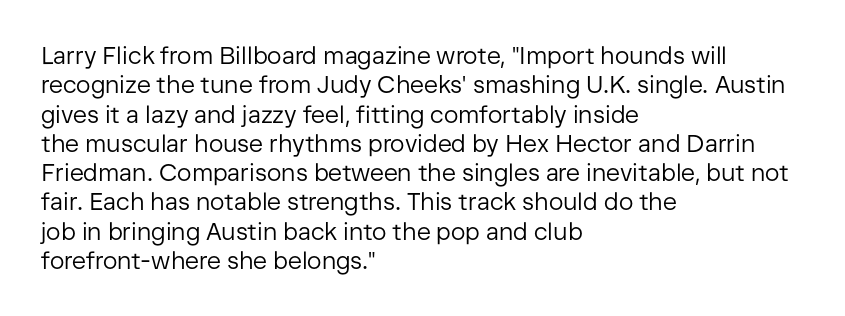
Q: Is the text bold? A: No.
Q: Is the text italic (slanted)? A: No, it is upright.
Q: Is the text underlined? A: No.
Q: How is the paragraph aligned? A: Left-aligned.
Q: Is the spacing between letters normal or unusually wide? A: Normal.
